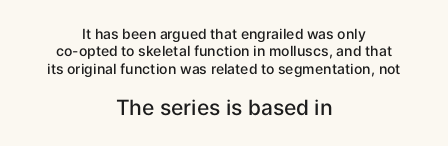
{"italic": "no", "bold": "semi", "underline": "no", "align": "center", "line_spacing_ratio": 1.24, "letter_spacing": "normal", "letter_spacing_em": 0.0, "larger_block": "second", "size_ratio": 1.5, "glyph_px": 21}
